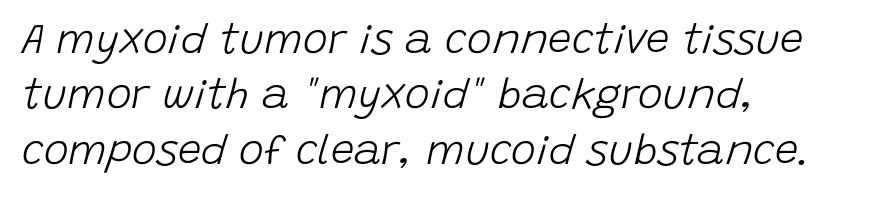
The image shows 42 px light type, italic (leaning right); set left-aligned, normal line spacing (1.32x), normal letter spacing, not underlined; low stroke contrast and a large x-height.
